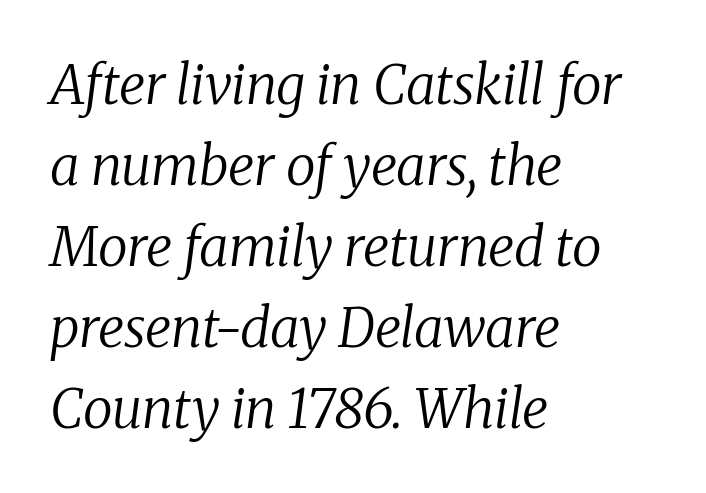
{"serif": "yes", "italic": "yes", "lean": "right", "slant_degrees": 8, "bold": "no", "weight": "regular", "width": "normal", "stroke_contrast": "low", "x_height": "medium", "monospaced": "no", "underline": "no", "align": "left", "line_spacing": "normal", "line_spacing_ratio": 1.5, "letter_spacing": "normal", "letter_spacing_em": 0.0, "glyph_px": 54}
